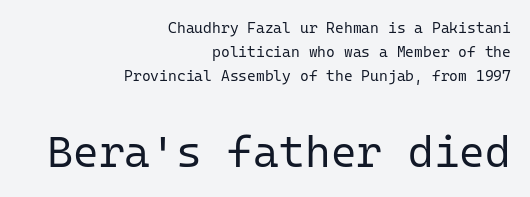
{"serif": "no", "italic": "no", "bold": "no", "weight": "regular", "width": "normal", "stroke_contrast": "low", "x_height": "medium", "monospaced": "yes", "underline": "no", "align": "right", "line_spacing": "normal", "line_spacing_ratio": 1.59, "letter_spacing": "normal", "letter_spacing_em": 0.0, "larger_block": "second", "size_ratio": 2.93, "glyph_px": 44}
